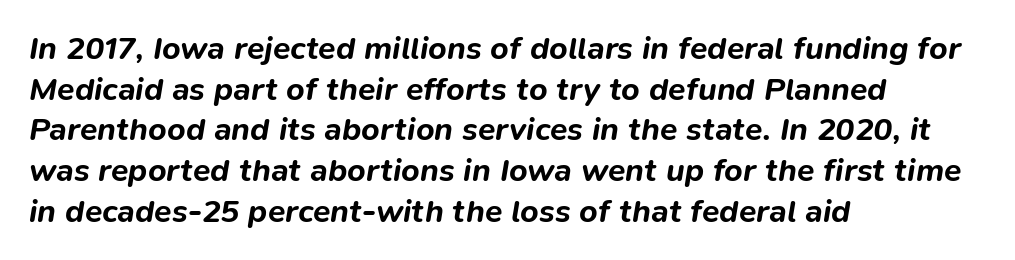
The image shows 32 px bold type, italic (leaning right); set left-aligned, normal line spacing (1.27x), normal letter spacing, not underlined; low stroke contrast and a medium x-height.
